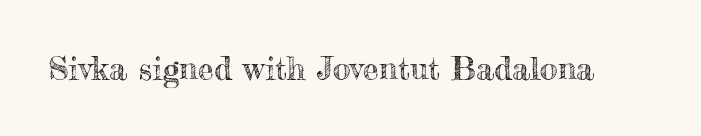
Q: Is the text italic (slanted)? A: No, it is upright.
Q: Is the text underlined? A: No.
Q: Is the spacing between letters normal or unusually wide? A: Normal.
Q: Width (condensed, normal, or wide)? A: Normal.
Q: x-height? A: Small.
Q: Monospaced? A: No.
